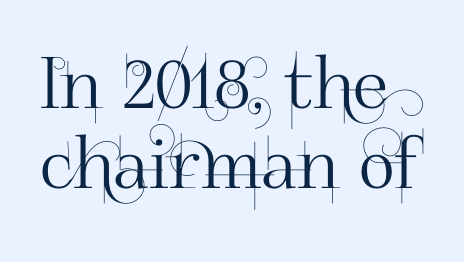
Q: Is the text italic (slanted)? A: No, it is upright.
Q: Is the typeface a serif or a sans-serif typeface? A: Sans-serif.
Q: Is the text underlined? A: No.
Q: Is the spacing between letters normal or unusually wide? A: Normal.
Q: Is the spacing between lines tight, normal or loose? A: Tight.
Q: Width (condensed, normal, or wide)? A: Normal.
Q: Stroke contrast? A: High.
Q: x-height? A: Small.
Q: Monospaced? A: No.
